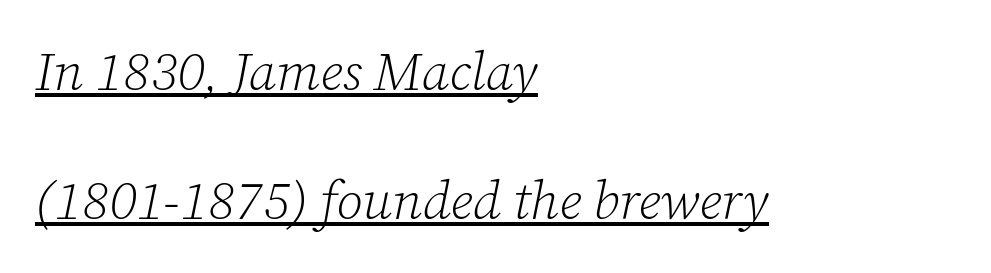
{"serif": "yes", "italic": "yes", "lean": "right", "slant_degrees": 12, "bold": "no", "weight": "light", "width": "normal", "stroke_contrast": "low", "x_height": "medium", "monospaced": "no", "underline": "yes", "align": "left", "line_spacing": "loose", "line_spacing_ratio": 2.44, "letter_spacing": "normal", "letter_spacing_em": 0.0, "glyph_px": 53}
